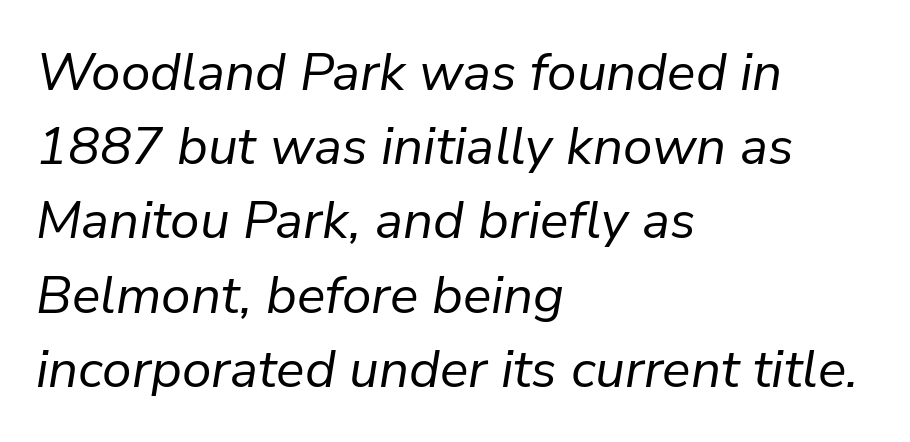
Q: Is the text bold? A: No.
Q: Is the text italic (slanted)? A: Yes, it leans right by about 9 degrees.
Q: Is the text underlined? A: No.
Q: How is the paragraph aligned? A: Left-aligned.
Q: Is the spacing between letters normal or unusually wide? A: Normal.
Q: Is the spacing between lines tight, normal or loose? A: Normal.
Q: Width (condensed, normal, or wide)? A: Normal.
Q: Stroke contrast? A: Low.
Q: x-height? A: Medium.
Q: Monospaced? A: No.
